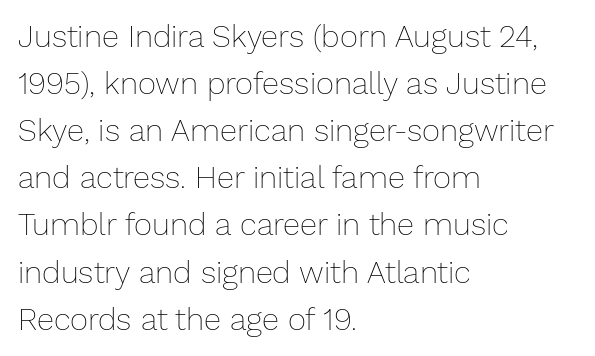
The compositor pushed each line to the left boundary. Weight: in the light-to-regular range. Words float on clear page, feet unadorned. Every stem runs plumb, perpendicular to the baseline.
